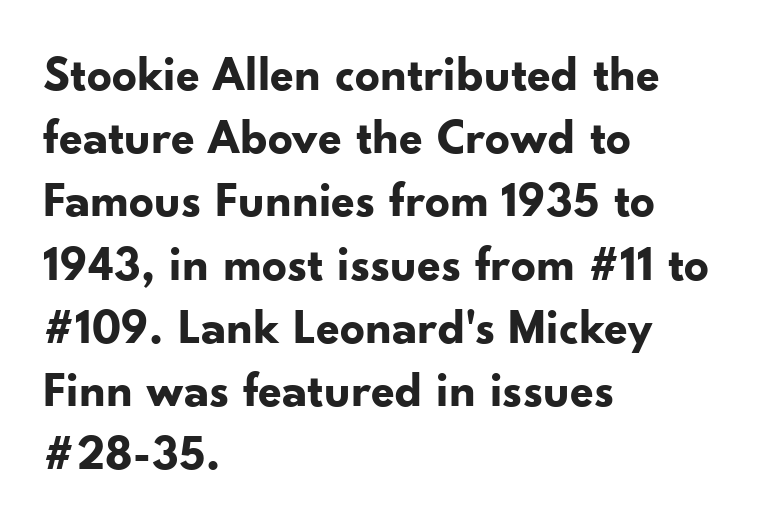
{"serif": "no", "italic": "no", "bold": "yes", "weight": "bold", "width": "normal", "stroke_contrast": "low", "x_height": "small", "monospaced": "no", "underline": "no", "align": "left", "line_spacing": "normal", "line_spacing_ratio": 1.29, "letter_spacing": "normal", "letter_spacing_em": 0.0, "glyph_px": 49}
